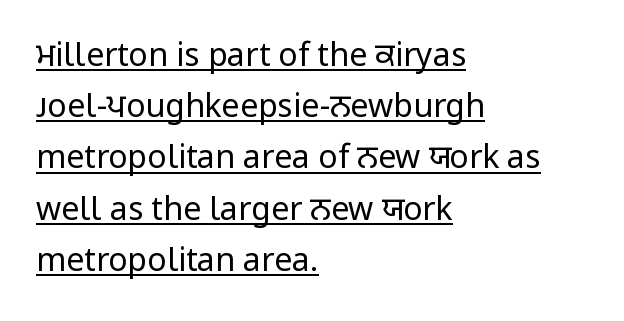
{"serif": "no", "italic": "no", "bold": "no", "weight": "regular", "width": "normal", "stroke_contrast": "low", "x_height": "medium", "monospaced": "no", "underline": "yes", "align": "left", "line_spacing": "normal", "line_spacing_ratio": 1.6, "letter_spacing": "normal", "letter_spacing_em": 0.0, "glyph_px": 32}
